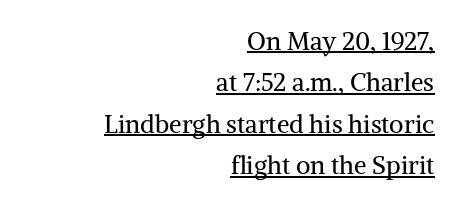
Between one letter and the next there's only the usual sliver of space. The type sits square on the baseline with zero lean. This rendering features underlined lettering. Reading down the column, the eye jumps a familiar distance to each next line. Reading down the block, your eye finds every line finishing at a fixed right position. The letterforms sit at book weight or below.
